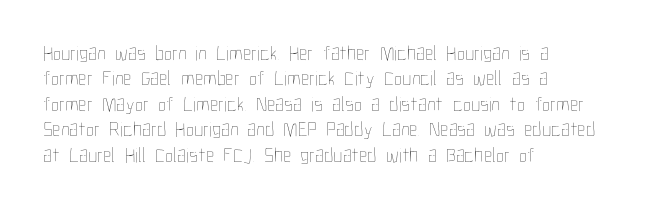
The image shows 21 px text type, upright; set left-aligned, line spacing 1.21x, normal letter spacing, not underlined.
